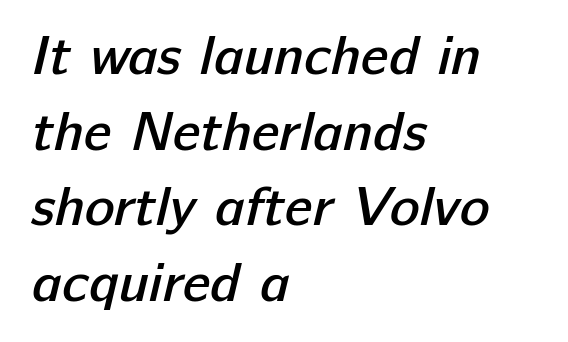
Each letter's strokes conclude bluntly, with no projecting serifs. The line texture is even and compact thanks to regular tracking. Quick note: underline off. A typesetter would call this leading conventional body-copy spacing. Spacing verdict: proportional, widths tailored to each character.
